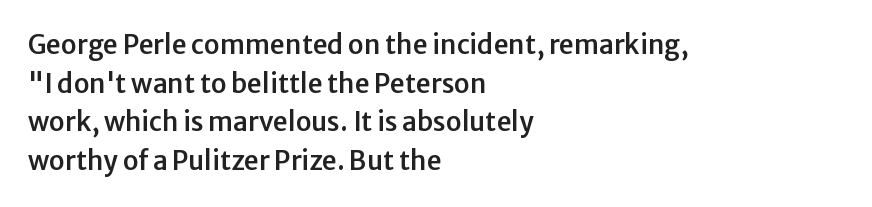
{"italic": "no", "underline": "no", "align": "left", "line_spacing": "normal", "line_spacing_ratio": 1.49, "letter_spacing": "normal", "letter_spacing_em": 0.0, "glyph_px": 26}
